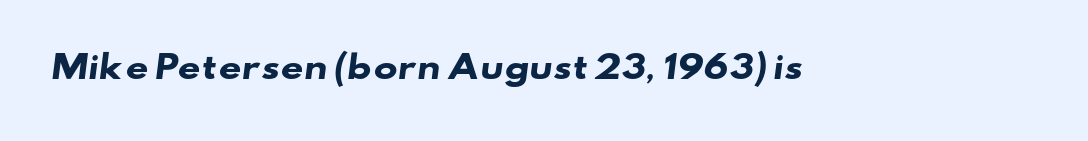
A full-strength bold gives these letters their thick strokes. The rendering shows plain stroke endings on the letterforms — a sans-serif design. Caption: standard tracking, unaltered. Any mark beneath the type? The region is blank. Proportional: the letters do not fall into vertical columns.
